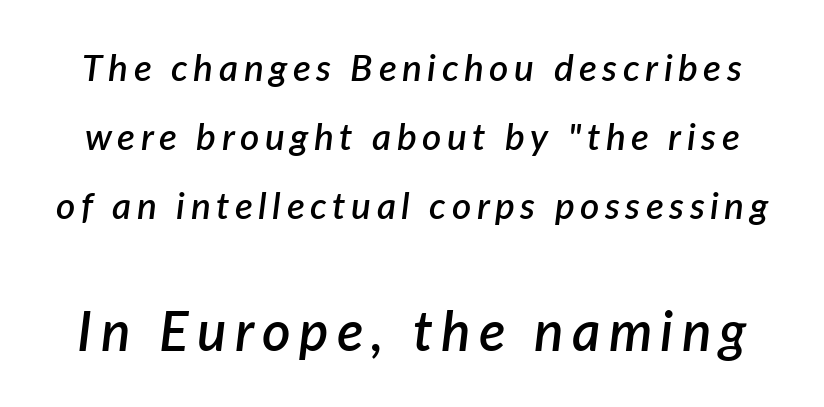
It's the slanting kind of type. Varying glyph widths throughout — classic text-font behaviour. Decoration check: the copy has no underline. Whoever set this made the second block the dominant, larger element. Students, this is semibold: more ink than regular, less than bold.
